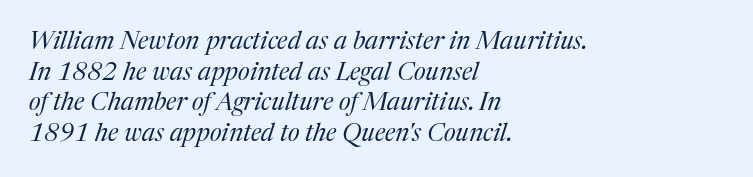
{"italic": "yes", "lean": "right", "slant_degrees": 17, "bold": "no", "underline": "no", "align": "left", "line_spacing_ratio": 1.23, "letter_spacing": "normal", "letter_spacing_em": 0.0, "glyph_px": 25}
